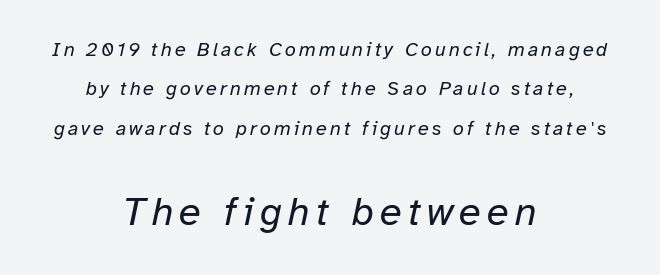
Q: Is the text bold? A: No.
Q: Is the text italic (slanted)? A: Yes, it leans right by about 12 degrees.
Q: Is the text underlined? A: No.
Q: How is the paragraph aligned? A: Centered.
Q: Is the spacing between lines tight, normal or loose? A: Loose.
Q: Which block of text is set in a larger size, the first (top) or the second (bottom)? A: The second (bottom) one.
Q: Width (condensed, normal, or wide)? A: Normal.
Q: Stroke contrast? A: Low.
Q: x-height? A: Medium.
Q: Monospaced? A: No.
